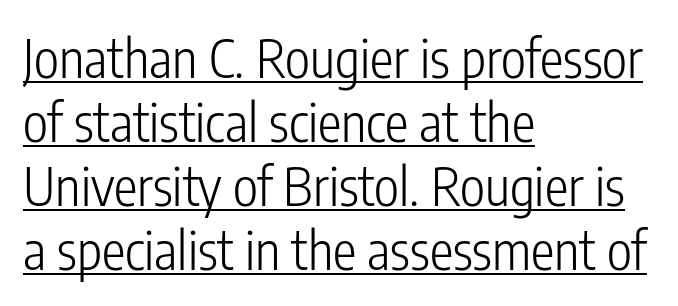
The rag falls on the right side of this text block. Default kerning and tracking; the words read as compact shapes. Italic: no, the glyphs are upright roman. Is this a heavy cut? Hardly; it is regular or lighter. The rendering uses natural spacing where letterforms have individual widths. The font family rendered here belongs to the sans-serif group.
